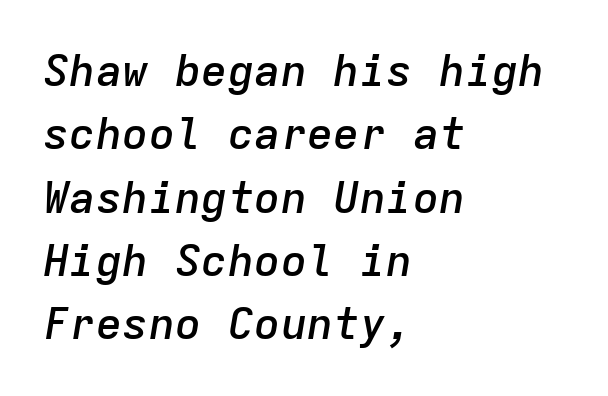
Q: Is the text bold? A: Semi-bold.
Q: Is the text italic (slanted)? A: Yes, it leans right by about 9 degrees.
Q: Is the text underlined? A: No.
Q: How is the paragraph aligned? A: Left-aligned.
Q: Is the spacing between letters normal or unusually wide? A: Normal.
Q: Is the spacing between lines tight, normal or loose? A: Normal.
Q: Width (condensed, normal, or wide)? A: Normal.
Q: Stroke contrast? A: Low.
Q: x-height? A: Medium.
Q: Monospaced? A: Yes.
